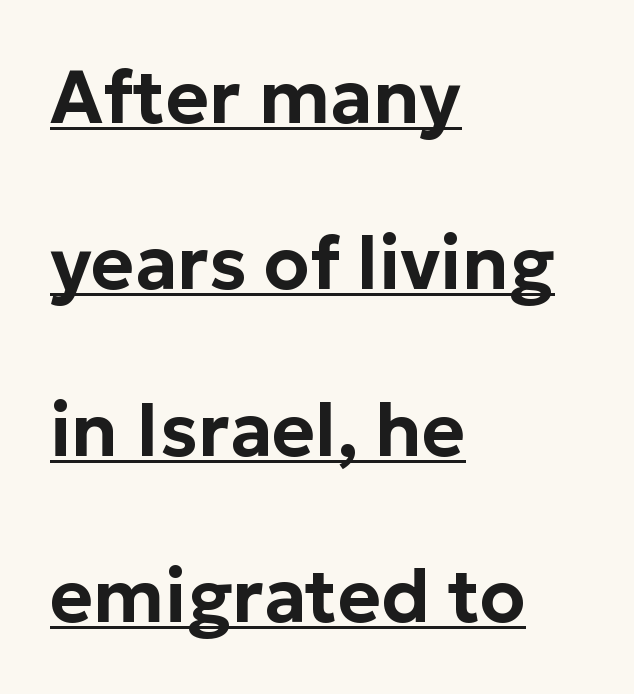
The image shows 74 px sans-serif type, upright; set left-aligned, loose line spacing (2.25x), normal letter spacing, underlined; low stroke contrast and a medium x-height.
